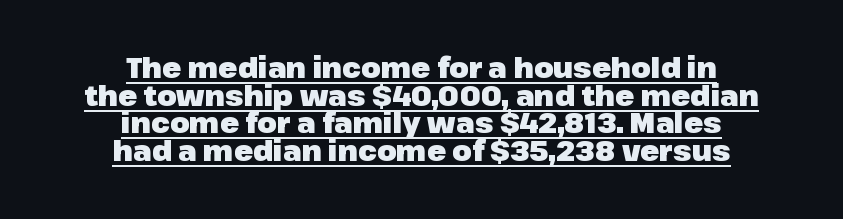
Q: Is the text bold? A: Yes.
Q: Is the text italic (slanted)? A: No, it is upright.
Q: Is the typeface a serif or a sans-serif typeface? A: Sans-serif.
Q: Is the text underlined? A: Yes.
Q: How is the paragraph aligned? A: Centered.
Q: Is the spacing between letters normal or unusually wide? A: Normal.
Q: Is the spacing between lines tight, normal or loose? A: Tight.
Q: Width (condensed, normal, or wide)? A: Normal.
Q: Stroke contrast? A: Low.
Q: x-height? A: Medium.
Q: Monospaced? A: No.
